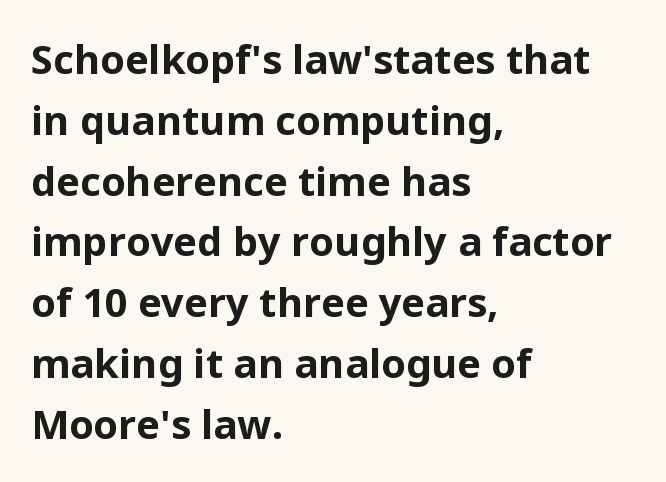
The image shows 40 px bold sans-serif type, upright; set left-aligned, normal line spacing (1.52x), normal letter spacing, not underlined; low stroke contrast and a medium x-height.
